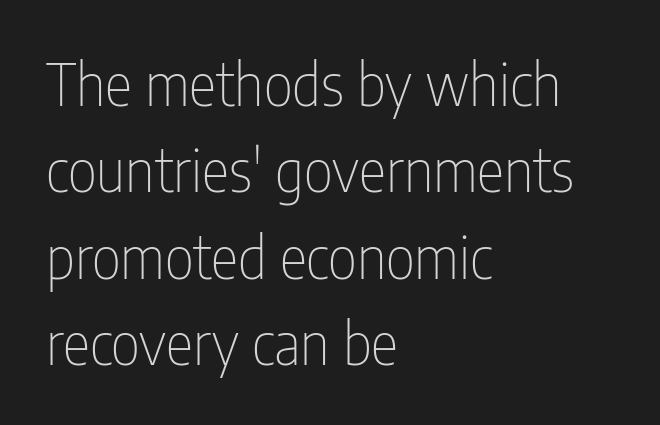
The image shows 58 px thin, condensed sans-serif type, upright; set left-aligned, normal line spacing (1.49x), normal letter spacing, not underlined; low stroke contrast and a medium x-height.
